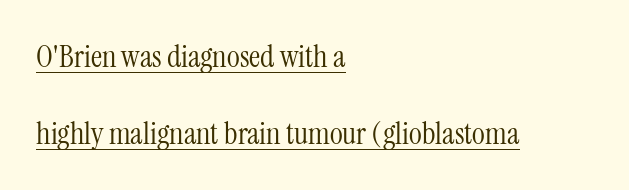
{"serif": "yes", "italic": "no", "bold": "no", "weight": "light", "width": "condensed", "stroke_contrast": "medium", "x_height": "medium", "monospaced": "no", "underline": "yes", "align": "left", "line_spacing": "loose", "line_spacing_ratio": 2.48, "letter_spacing": "normal", "letter_spacing_em": 0.0, "glyph_px": 31}
